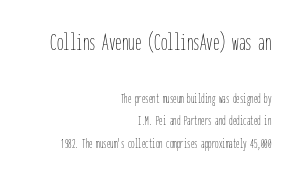
Q: Is the text bold? A: No.
Q: Is the text italic (slanted)? A: No, it is upright.
Q: Is the text underlined? A: No.
Q: How is the paragraph aligned? A: Right-aligned.
Q: Is the spacing between letters normal or unusually wide? A: Normal.
Q: Is the spacing between lines tight, normal or loose? A: Normal.
Q: Which block of text is set in a larger size, the first (top) or the second (bottom)? A: The first (top) one.
